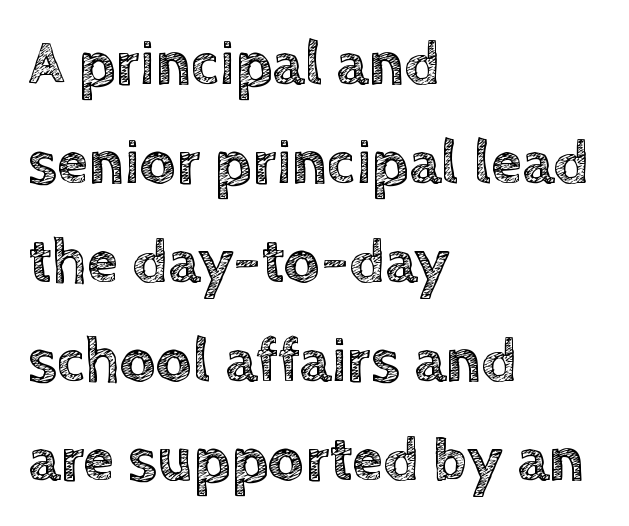
The image shows 63 px text type, upright; set left-aligned, normal line spacing (1.57x), normal letter spacing, not underlined; a large x-height.
